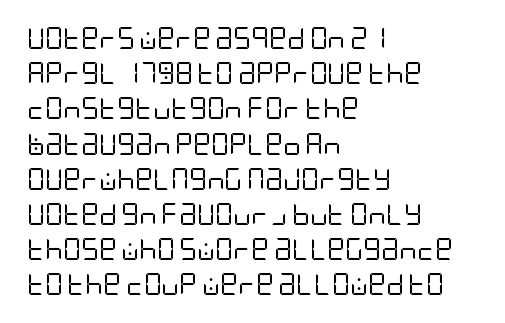
The image shows 22 px text type, upright; set left-aligned, normal line spacing (1.6x), normal letter spacing, not underlined.
